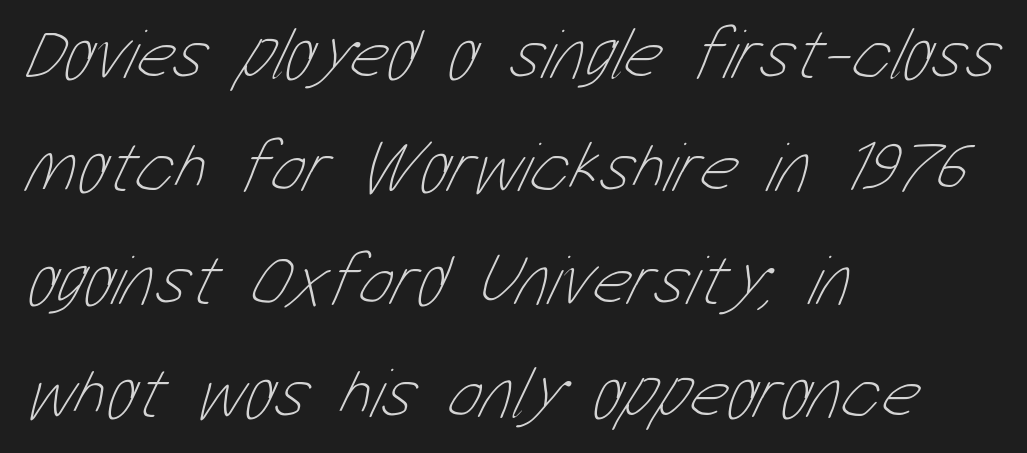
The image shows 72 px thin, condensed type; set left-aligned, normal line spacing (1.57x), normal letter spacing, not underlined; low stroke contrast and a medium x-height.
